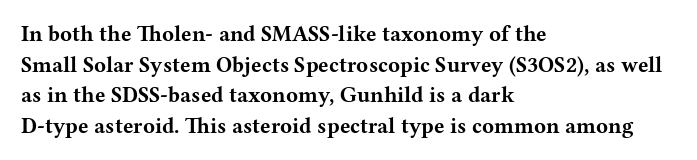
{"italic": "no", "bold": "yes", "underline": "no", "align": "left", "line_spacing": "normal", "line_spacing_ratio": 1.39, "letter_spacing": "normal", "letter_spacing_em": 0.0, "glyph_px": 22}
